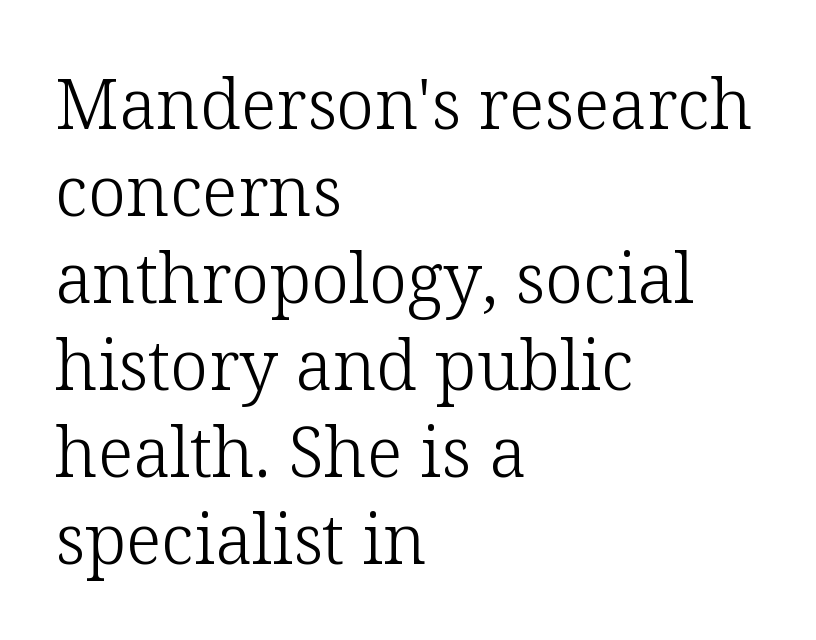
{"serif": "yes", "italic": "no", "bold": "no", "weight": "light", "width": "normal", "stroke_contrast": "low", "x_height": "medium", "monospaced": "no", "underline": "no", "align": "left", "line_spacing": "normal", "line_spacing_ratio": 1.26, "letter_spacing": "normal", "letter_spacing_em": 0.0, "glyph_px": 69}
